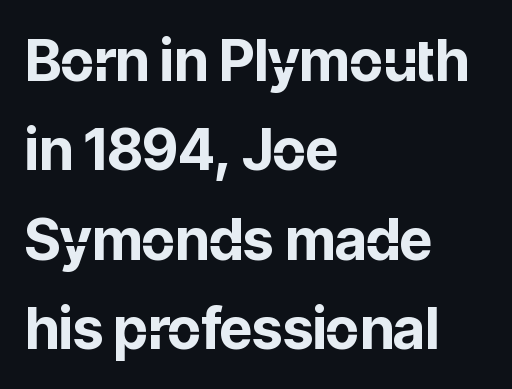
{"serif": "no", "italic": "no", "bold": "yes", "weight": "bold", "width": "normal", "stroke_contrast": "low", "x_height": "medium", "monospaced": "no", "underline": "no", "align": "left", "line_spacing": "normal", "line_spacing_ratio": 1.57, "letter_spacing": "normal", "letter_spacing_em": 0.0, "glyph_px": 57}
